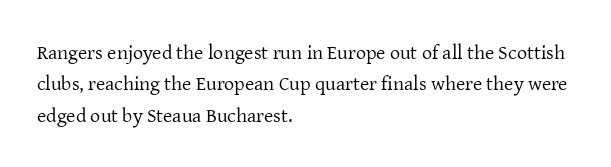
The image shows 20 px text type, upright; set left-aligned, normal line spacing (1.57x), normal letter spacing, not underlined.
